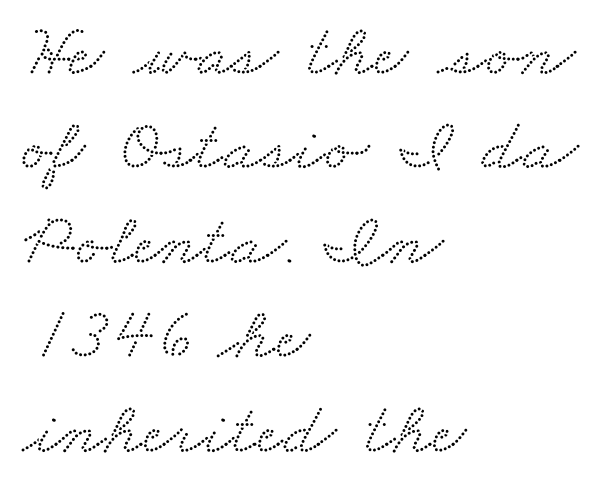
{"serif": "yes", "width": "wide", "stroke_contrast": "medium", "x_height": "small", "monospaced": "no", "underline": "no", "align": "left", "line_spacing": "normal", "line_spacing_ratio": 1.26, "letter_spacing": "normal", "letter_spacing_em": 0.0, "glyph_px": 75}
